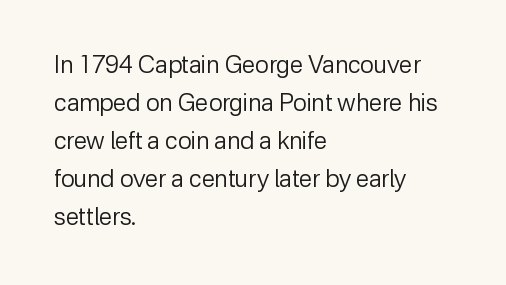
Caption: standard tracking, unaltered. How would I describe the line gaps? Plain and ordinary. Notice how the stems are strictly vertical — no italics here. The typeface has the unassuming heft of standard copy or less. The lines are quadded left.
